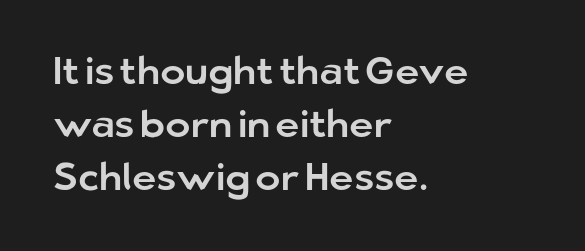
The passage is arranged the way most books set body copy — flush left. You could not count columns in this text — the font is proportionally spaced. This sample uses plain, unmodified letter spacing. The font's upright variant was chosen for this text.
